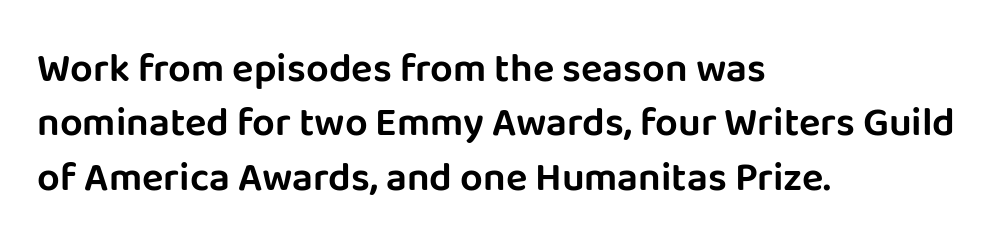
No extra tracking has been applied to these lines. The text was rendered using a sans face with plain stroke endings. The passage shown is typed in a proportional face where columns would drift. The lines in this sample share a left origin and differ only in where they stop. Decoration check: the copy has no underline.
